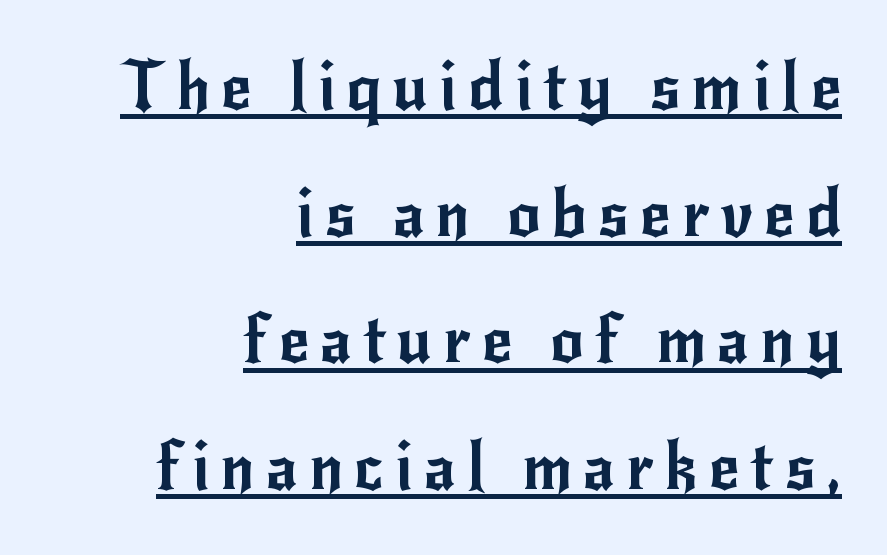
The image shows 66 px sans-serif type, upright; set right-aligned, loose line spacing (1.92x), underlined; low stroke contrast and a small x-height.
